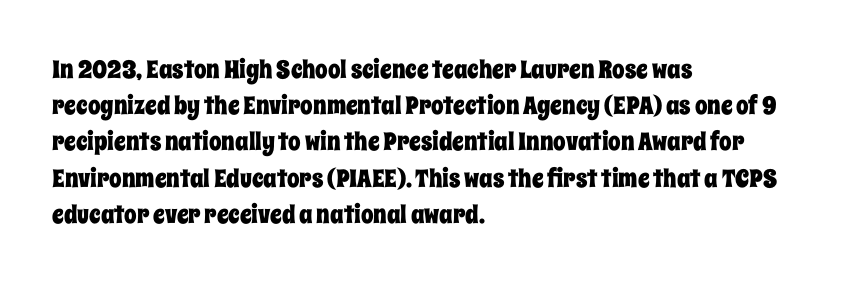
This sample keeps an unexceptional amount of space between lines. Characters follow at the spacing the type designer built in. Leftover space on each line is placed entirely after the last word. Nobody drew a line under any word here. The font's upright variant was chosen for this text.
